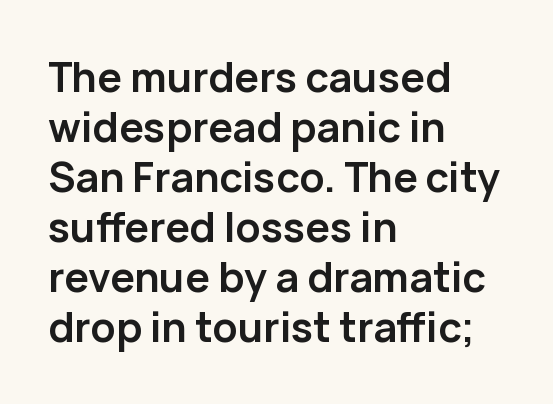
The image shows 41 px semibold sans-serif type, upright; set left-aligned, line spacing 1.22x, normal letter spacing, not underlined; low stroke contrast and a medium x-height.
